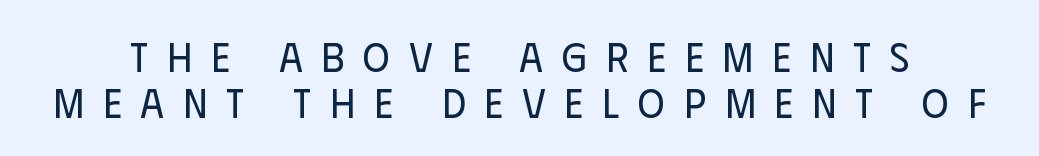
The image shows 41 px regular-weight, condensed sans-serif type, upright; set tight line spacing (1.11x), unusually wide letter spacing (+0.47 em), not underlined; low stroke contrast and a large x-height.
